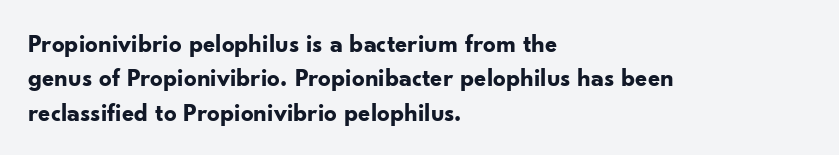
Q: Is the text bold? A: Yes.
Q: Is the text italic (slanted)? A: No, it is upright.
Q: Is the text underlined? A: No.
Q: How is the paragraph aligned? A: Left-aligned.
Q: Is the spacing between letters normal or unusually wide? A: Normal.
Q: Is the spacing between lines tight, normal or loose? A: Normal.
